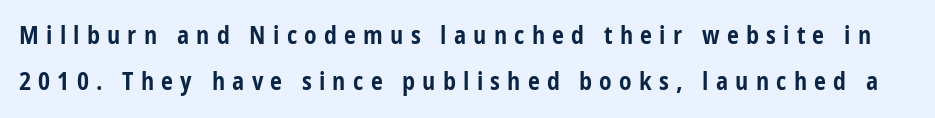
This rendering features lettering with no underline. Strong, thick strokes mark this as bold type. Glyph-to-glyph distance is far greater than everyday printed text. The typography opts for an upright posture over an oblique one.
